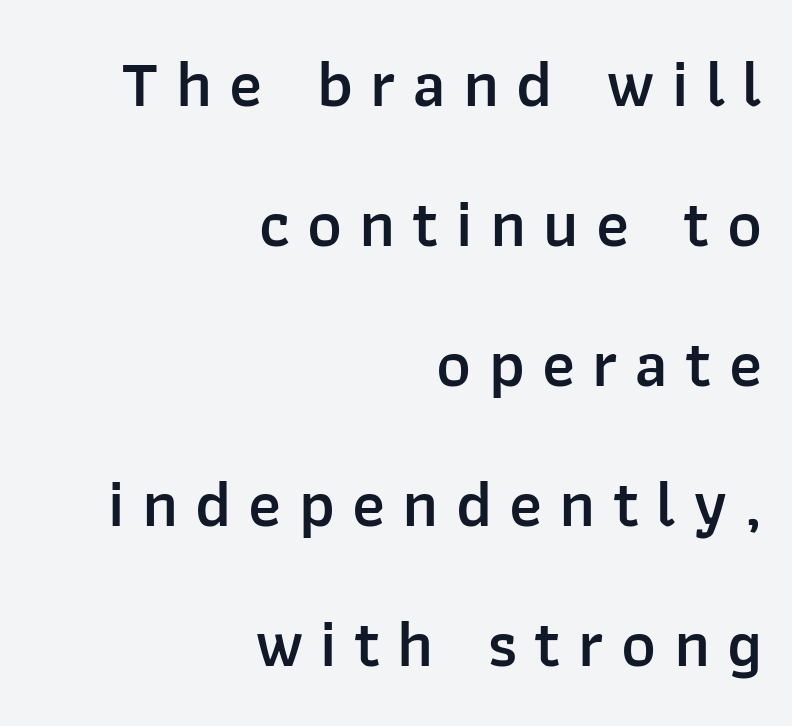
The image shows 66 px semibold sans-serif type, upright; set right-aligned, loose line spacing (2.12x), unusually wide letter spacing (+0.26 em), not underlined; low stroke contrast and a medium x-height.
